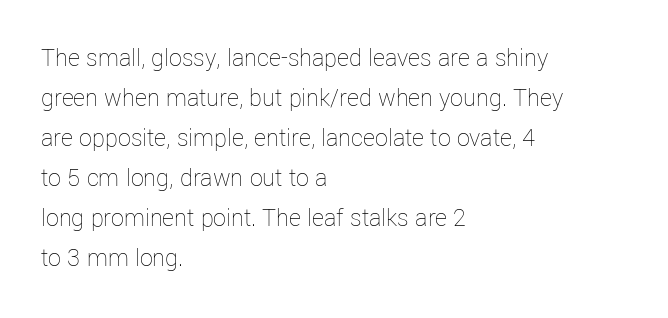
Descender tails drop into unmarked territory. Stroke mass is kept to a normal reading level or below. Default kerning and tracking; the words read as compact shapes. Teacher's note: observe the even left margin — that is flush-left alignment.
